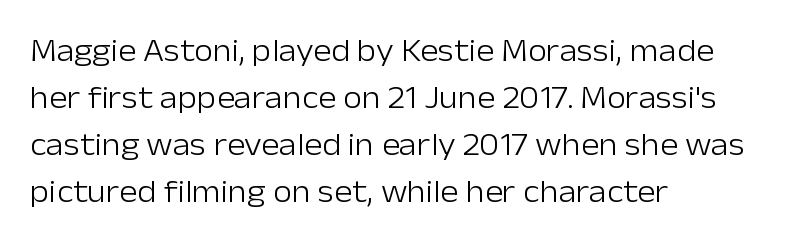
Q: Is the text bold? A: No.
Q: Is the text italic (slanted)? A: No, it is upright.
Q: Is the typeface a serif or a sans-serif typeface? A: Sans-serif.
Q: Is the text underlined? A: No.
Q: How is the paragraph aligned? A: Left-aligned.
Q: Is the spacing between letters normal or unusually wide? A: Normal.
Q: Is the spacing between lines tight, normal or loose? A: Normal.
Q: Width (condensed, normal, or wide)? A: Normal.
Q: Stroke contrast? A: Low.
Q: x-height? A: Medium.
Q: Monospaced? A: No.
